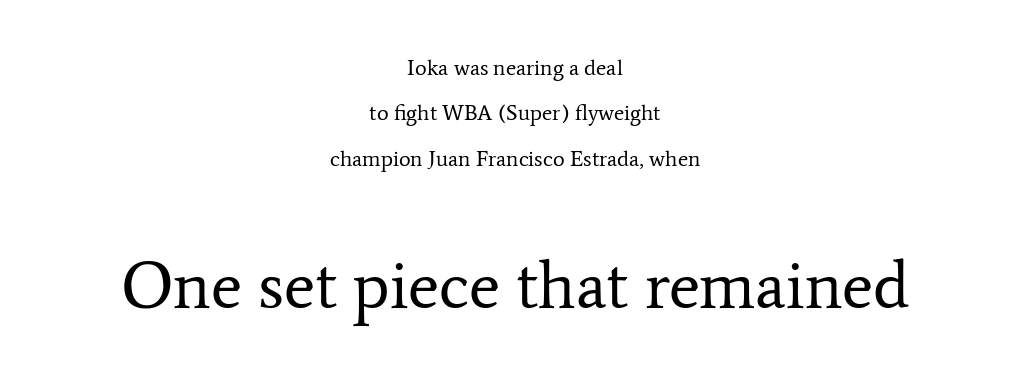
{"serif": "yes", "italic": "no", "bold": "no", "weight": "regular", "width": "normal", "stroke_contrast": "low", "x_height": "medium", "monospaced": "no", "underline": "no", "align": "center", "line_spacing": "loose", "line_spacing_ratio": 2.06, "letter_spacing": "normal", "letter_spacing_em": 0.0, "larger_block": "second", "size_ratio": 3.05, "glyph_px": 67}
